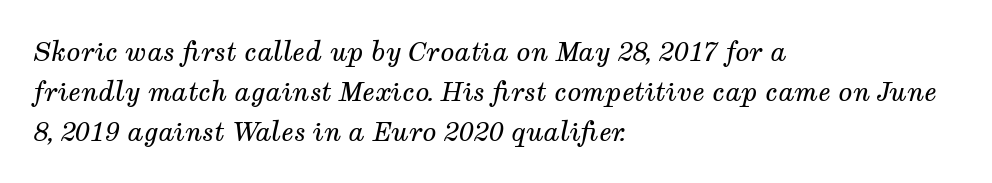
The image shows 26 px text type, italic (leaning right); set left-aligned, normal line spacing (1.53x), normal letter spacing, not underlined.
